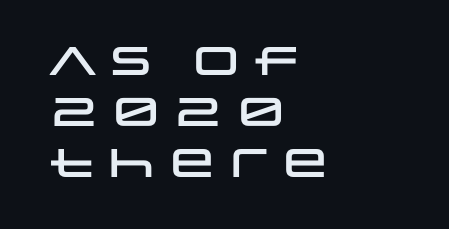
Q: Is the text italic (slanted)? A: No, it is upright.
Q: Is the typeface a serif or a sans-serif typeface? A: Sans-serif.
Q: Is the text underlined? A: No.
Q: How is the paragraph aligned? A: Left-aligned.
Q: Is the spacing between letters normal or unusually wide? A: Normal.
Q: Is the spacing between lines tight, normal or loose? A: Normal.
Q: Width (condensed, normal, or wide)? A: Wide.
Q: Stroke contrast? A: Low.
Q: x-height? A: Large.
Q: Monospaced? A: No.
